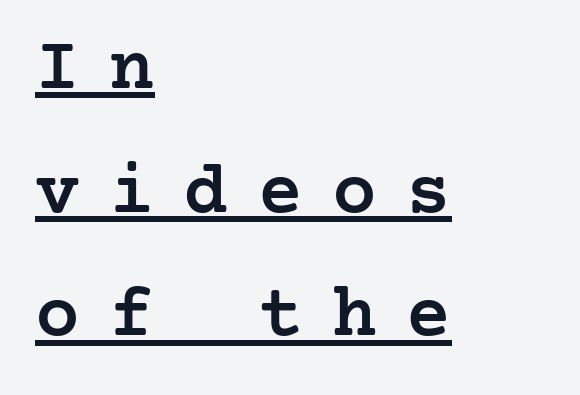
The image shows 75 px semibold serif type, upright; set left-aligned, normal line spacing (1.65x), unusually wide letter spacing (+0.39 em), underlined; low stroke contrast and a medium x-height.
